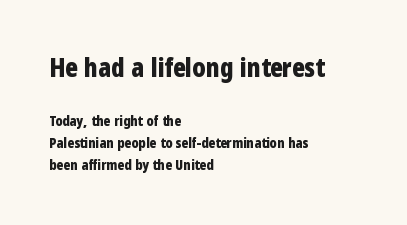
Q: Is the text bold? A: Yes.
Q: Is the text italic (slanted)? A: No, it is upright.
Q: Is the text underlined? A: No.
Q: How is the paragraph aligned? A: Left-aligned.
Q: Is the spacing between letters normal or unusually wide? A: Normal.
Q: Is the spacing between lines tight, normal or loose? A: Normal.
Q: Which block of text is set in a larger size, the first (top) or the second (bottom)? A: The first (top) one.
